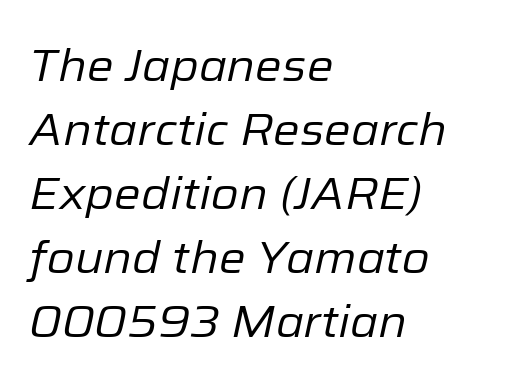
Looking at the ascenders, they clearly lean. Each letter keeps its own natural width here, so spacing adapts to shape. Letter spacing: default. Weight: in the light-to-regular range. Line beginnings align vertically; line endings do not.
